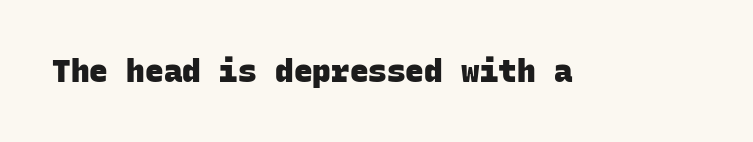
The image shows 31 px heavy sans-serif type, monospaced; set normal letter spacing, not underlined; low stroke contrast and a large x-height.
